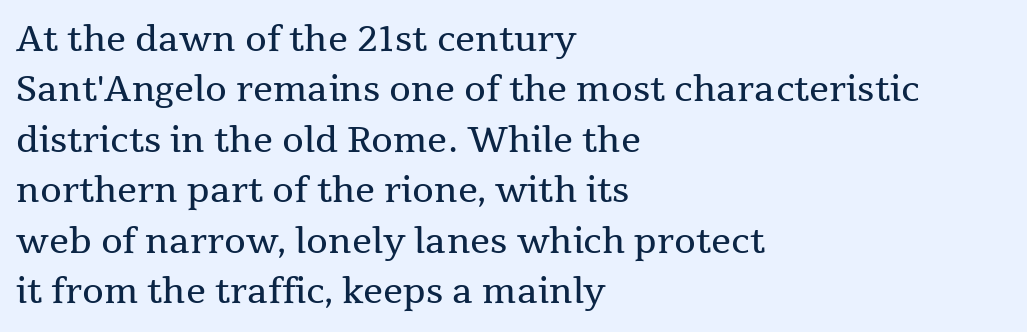
Is the block centered? No — it sits flush against the left margin. Between one letter and the next there's only the usual sliver of space. Compared with typical paragraphs, the rows here are spaced about the same. The cut favours lightness, reaching ordinary text weight at its darkest. A typesetter would call this proportional, since set widths differ per character. Underlining? Definitely not there.
